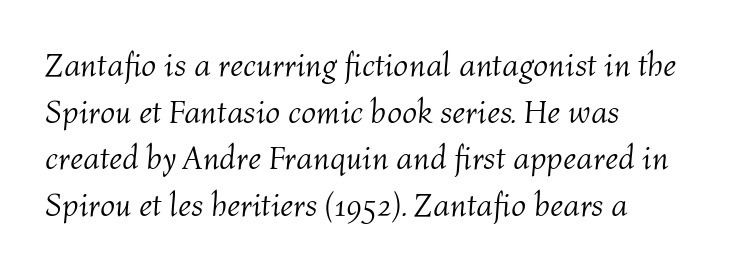
Q: Is the text bold? A: No.
Q: Is the text italic (slanted)? A: Yes, it leans right by about 4 degrees.
Q: Is the text underlined? A: No.
Q: How is the paragraph aligned? A: Left-aligned.
Q: Is the spacing between letters normal or unusually wide? A: Normal.
Q: Is the spacing between lines tight, normal or loose? A: Normal.
Q: Width (condensed, normal, or wide)? A: Normal.
Q: Stroke contrast? A: Medium.
Q: x-height? A: Medium.
Q: Monospaced? A: No.
